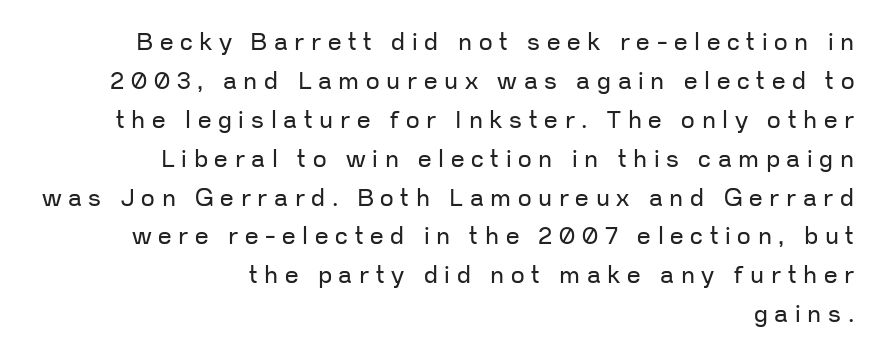
Q: Is the text bold? A: No.
Q: Is the text italic (slanted)? A: No, it is upright.
Q: Is the text underlined? A: No.
Q: How is the paragraph aligned? A: Right-aligned.
Q: Is the spacing between letters normal or unusually wide? A: Unusually wide.
Q: Is the spacing between lines tight, normal or loose? A: Normal.
